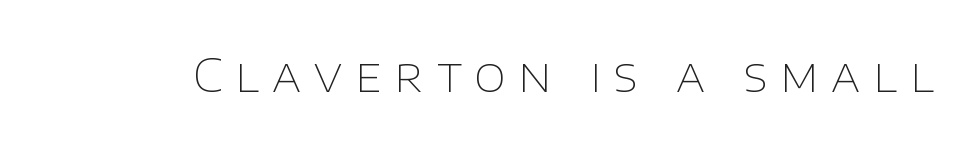
{"serif": "no", "italic": "no", "bold": "no", "weight": "thin", "width": "normal", "stroke_contrast": "low", "x_height": "large", "monospaced": "no", "underline": "no", "letter_spacing": "wide", "letter_spacing_em": 0.28, "glyph_px": 46}
